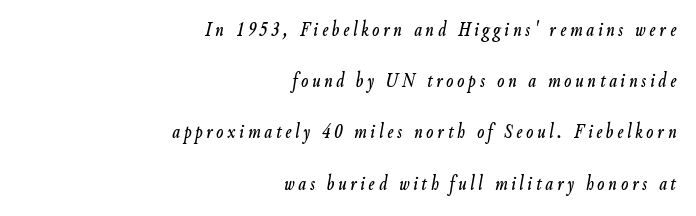
Rendered with sloped, italic letterforms. Nobody drew a line under any word here. Notice how the passage keeps a crisp vertical edge on the right only. Airy leading.
